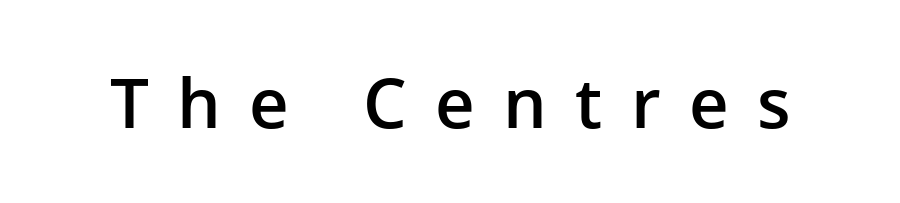
{"serif": "no", "italic": "no", "bold": "semi", "weight": "semibold", "width": "normal", "stroke_contrast": "low", "x_height": "medium", "monospaced": "no", "underline": "no", "letter_spacing": "wide", "letter_spacing_em": 0.41, "glyph_px": 69}
